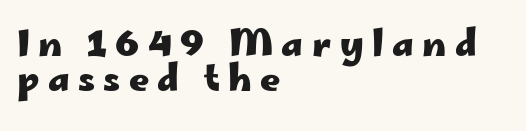
The letters are bold, with thick, heavy strokes. Underlining? Definitely not there. Think of a printed novel: that variable character pitch is what you see here. Horizontal bands of white between lines are thin slivers.
